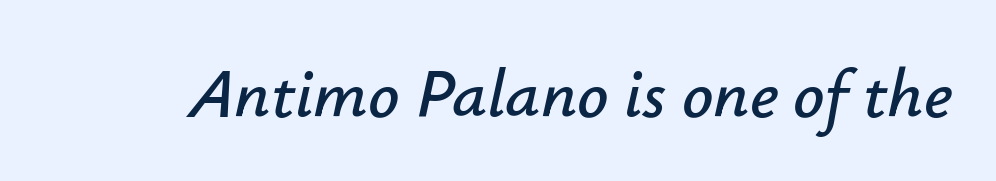
Q: Is the text italic (slanted)? A: Yes, it leans right by about 12 degrees.
Q: Is the text underlined? A: No.
Q: Is the spacing between letters normal or unusually wide? A: Normal.
Q: Width (condensed, normal, or wide)? A: Normal.
Q: Stroke contrast? A: Low.
Q: x-height? A: Small.
Q: Monospaced? A: No.
